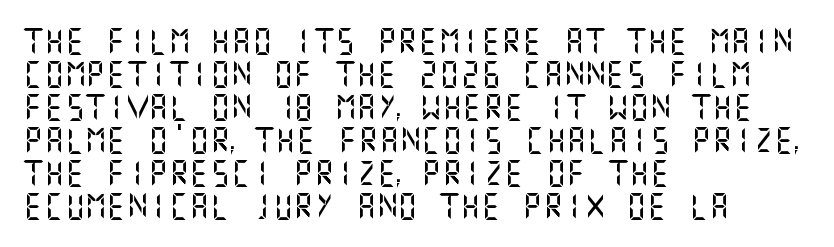
The image shows 26 px text type, upright; set left-aligned, normal line spacing (1.27x), normal letter spacing, not underlined.
